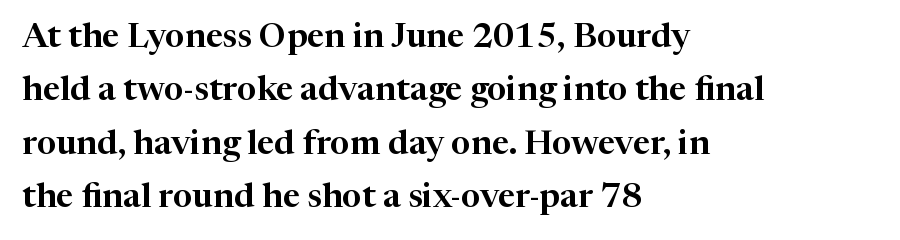
The type is set solid horizontally, with unmodified tracking. Serif or sans? Serif — the stroke terminals have little feet. Think of a printed novel: that variable character pitch is what you see here. The glyphs are unaccompanied by any horizontal stroke below them. Is there any slant? The stems are plumb. Visually the block forms a straight wall on the left and a jagged coastline on the right.
